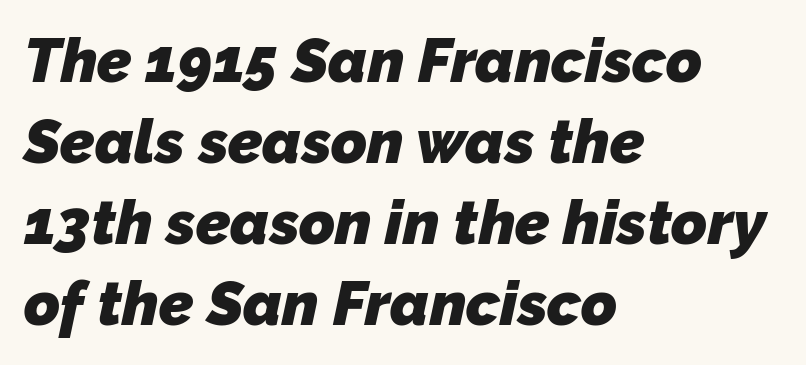
The image shows 61 px heavy sans-serif type; set left-aligned, normal line spacing (1.33x), normal letter spacing, not underlined; low stroke contrast and a medium x-height.
